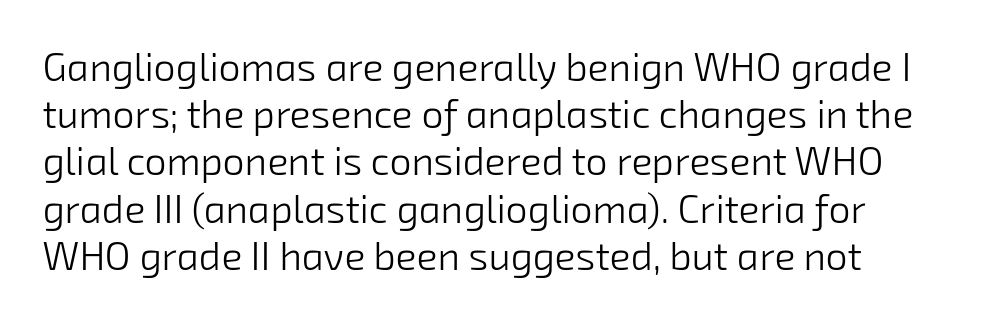
{"serif": "no", "bold": "no", "weight": "light", "width": "normal", "stroke_contrast": "low", "x_height": "medium", "monospaced": "no", "underline": "no", "line_spacing_ratio": 1.21, "letter_spacing": "normal", "letter_spacing_em": 0.0, "glyph_px": 39}
